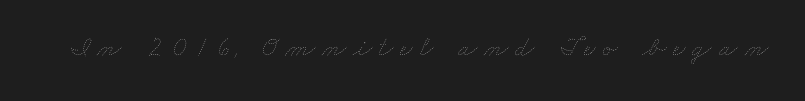
The image shows 28 px thin, wide type; set unusually wide letter spacing (+0.24 em), not underlined; low stroke contrast and a small x-height.
